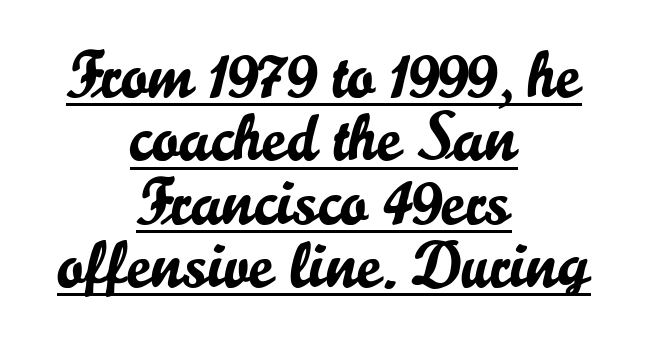
Q: Is the text italic (slanted)? A: Yes.
Q: Is the typeface a serif or a sans-serif typeface? A: Sans-serif.
Q: Is the text underlined? A: Yes.
Q: How is the paragraph aligned? A: Centered.
Q: Is the spacing between letters normal or unusually wide? A: Normal.
Q: Is the spacing between lines tight, normal or loose? A: Tight.
Q: Width (condensed, normal, or wide)? A: Normal.
Q: Stroke contrast? A: Low.
Q: x-height? A: Small.
Q: Monospaced? A: No.
